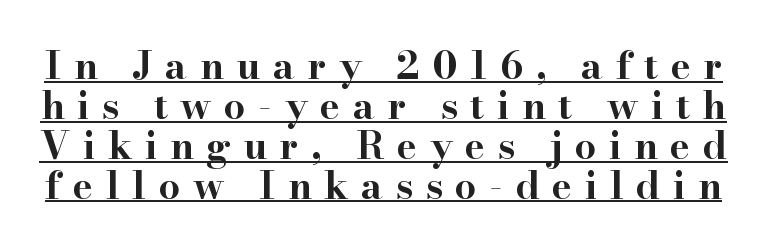
Q: Is the text bold? A: Yes.
Q: Is the text italic (slanted)? A: No, it is upright.
Q: Is the typeface a serif or a sans-serif typeface? A: Serif.
Q: Is the text underlined? A: Yes.
Q: Is the spacing between letters normal or unusually wide? A: Unusually wide.
Q: Is the spacing between lines tight, normal or loose? A: Tight.
Q: Width (condensed, normal, or wide)? A: Wide.
Q: Stroke contrast? A: High.
Q: x-height? A: Small.
Q: Monospaced? A: No.
